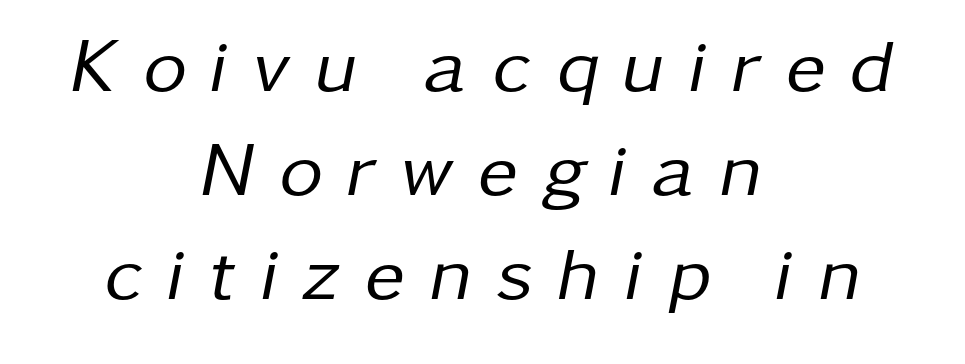
Horizontal alignment here is central, giving a formal, balanced look. An italicized treatment has been applied to the whole sample. The face looks like a standard text weight, possibly lighter. A typesetter would call this heavily tracked-out type. The specimen omits any rule beneath the text block's lines. Varying glyph widths throughout — classic text-font behaviour.
